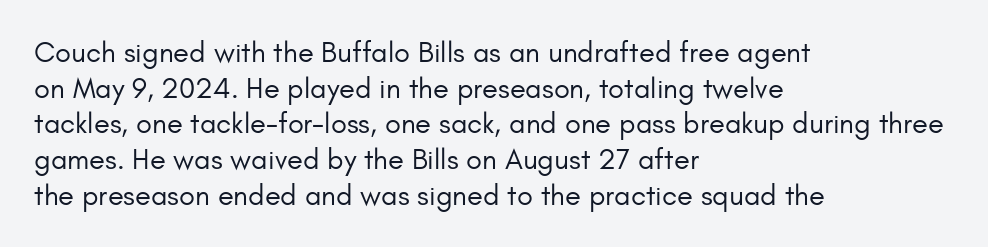
{"serif": "no", "italic": "no", "bold": "no", "weight": "regular", "width": "normal", "stroke_contrast": "low", "x_height": "small", "monospaced": "no", "underline": "no", "align": "left", "line_spacing_ratio": 1.23, "letter_spacing": "normal", "letter_spacing_em": 0.0, "glyph_px": 29}
